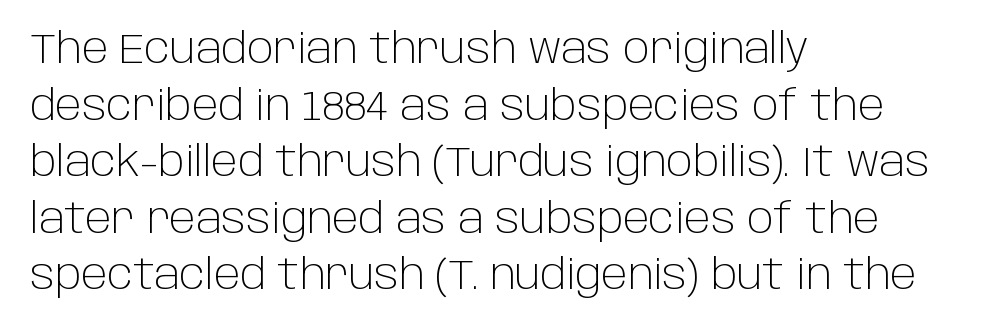
The image shows 41 px light sans-serif type, upright; set left-aligned, normal line spacing (1.38x), normal letter spacing, not underlined; low stroke contrast and a large x-height.
